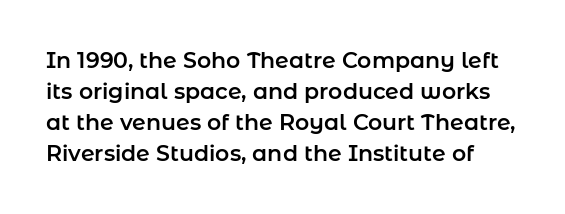
The image shows 22 px text type, upright; set normal line spacing (1.41x), normal letter spacing, not underlined.
